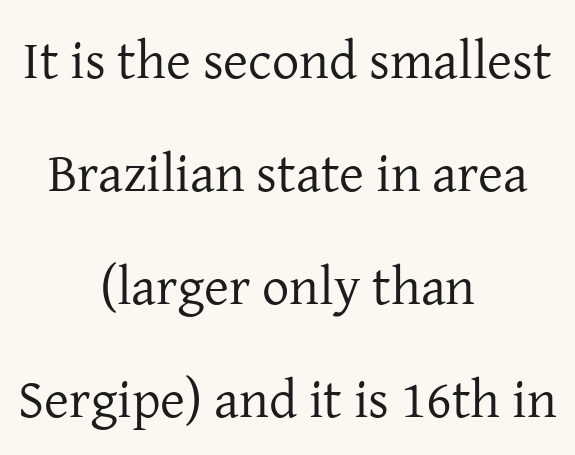
The image shows 54 px regular-weight serif type, upright; set centered, loose line spacing (2.09x), normal letter spacing, not underlined; low stroke contrast and a medium x-height.
